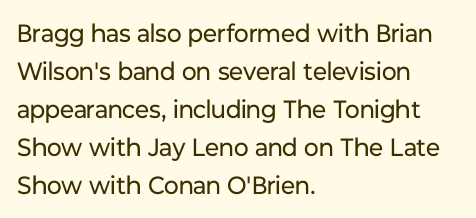
Q: Is the text bold? A: No.
Q: Is the text italic (slanted)? A: No, it is upright.
Q: Is the text underlined? A: No.
Q: How is the paragraph aligned? A: Left-aligned.
Q: Is the spacing between letters normal or unusually wide? A: Normal.
Q: Is the spacing between lines tight, normal or loose? A: Normal.
